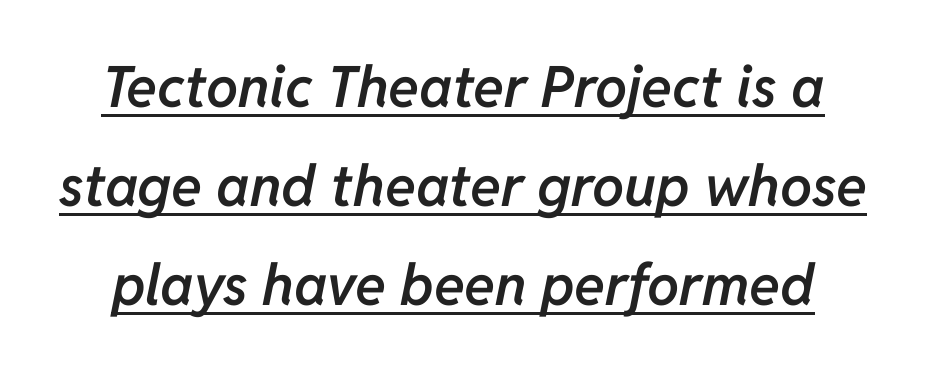
Q: Is the text bold? A: Semi-bold.
Q: Is the text italic (slanted)? A: Yes, it leans right by about 11 degrees.
Q: Is the text underlined? A: Yes.
Q: Is the spacing between letters normal or unusually wide? A: Normal.
Q: Width (condensed, normal, or wide)? A: Normal.
Q: Stroke contrast? A: Low.
Q: x-height? A: Medium.
Q: Monospaced? A: No.
